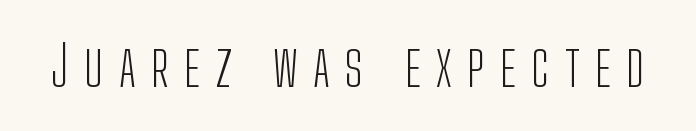
{"serif": "no", "italic": "no", "bold": "no", "weight": "light", "width": "condensed", "stroke_contrast": "low", "x_height": "medium", "monospaced": "no", "underline": "no", "letter_spacing": "wide", "letter_spacing_em": 0.28, "glyph_px": 55}
